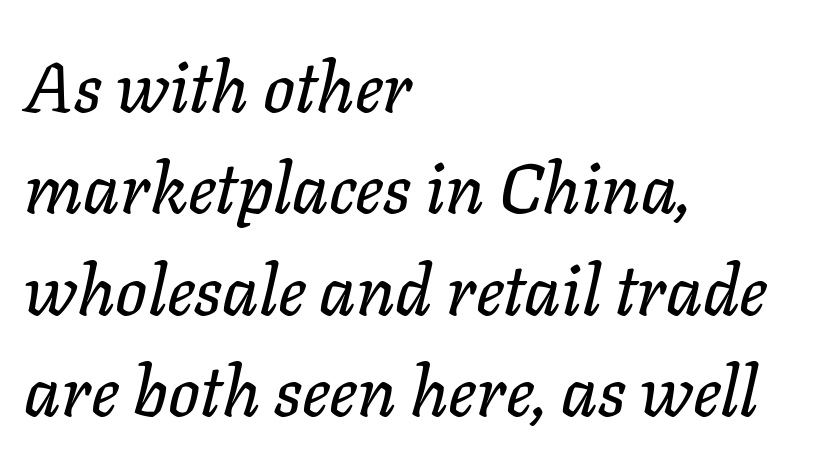
{"italic": "yes", "lean": "right", "slant_degrees": 11, "width": "normal", "stroke_contrast": "low", "x_height": "medium", "monospaced": "no", "underline": "no", "align": "left", "line_spacing": "normal", "line_spacing_ratio": 1.45, "letter_spacing": "normal", "letter_spacing_em": 0.0, "glyph_px": 70}
